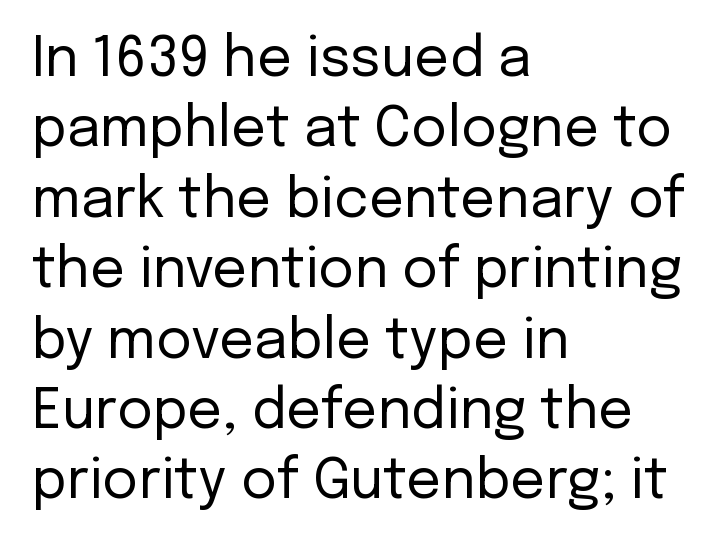
The words here are not underlined. Rendered with straight, roman letterforms. No heavy texture on the line: the type isn't bold. The rendering keeps characters at their native spacing.
